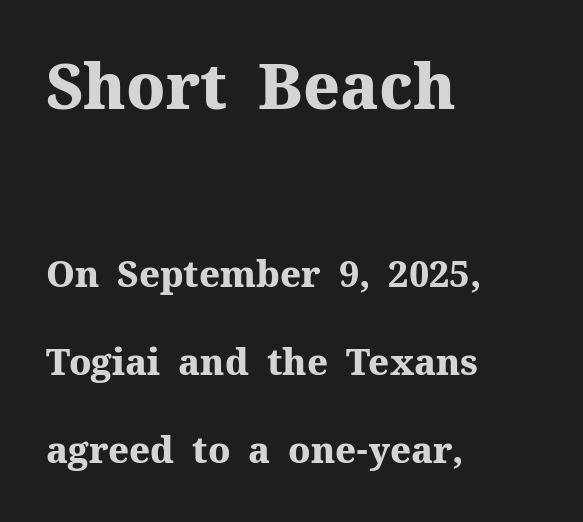
{"serif": "yes", "italic": "no", "bold": "yes", "weight": "heavy", "width": "normal", "stroke_contrast": "medium", "x_height": "medium", "monospaced": "no", "underline": "no", "align": "left", "line_spacing": "loose", "line_spacing_ratio": 2.45, "letter_spacing": "normal", "letter_spacing_em": 0.0, "larger_block": "first", "size_ratio": 1.75, "glyph_px": 63}
